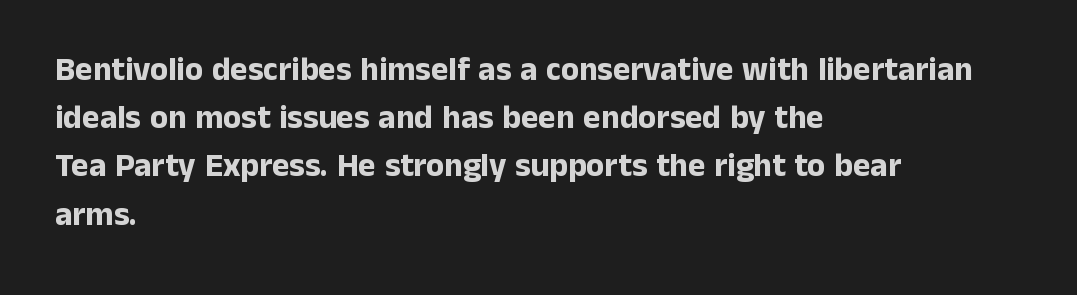
The image shows 33 px bold sans-serif type, upright; set left-aligned, normal line spacing (1.46x), normal letter spacing, not underlined; low stroke contrast and a medium x-height.
